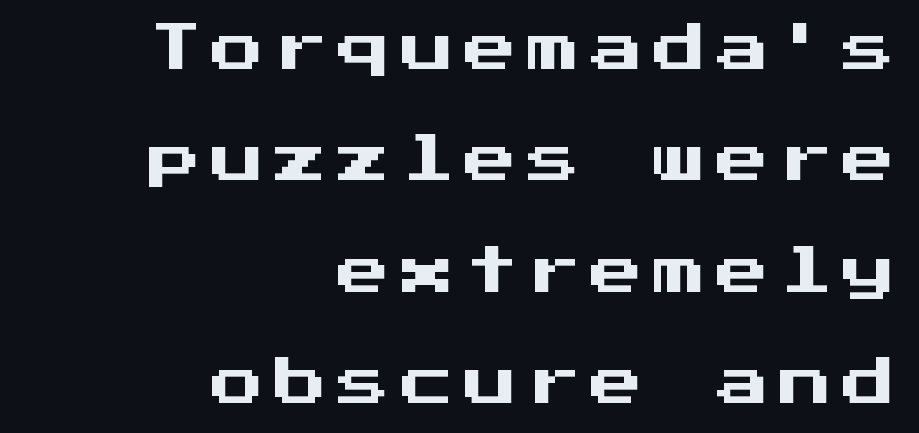
{"serif": "no", "italic": "no", "width": "normal", "stroke_contrast": "medium", "x_height": "medium", "monospaced": "yes", "underline": "no", "align": "right", "line_spacing": "loose", "line_spacing_ratio": 2.1, "glyph_px": 53}
